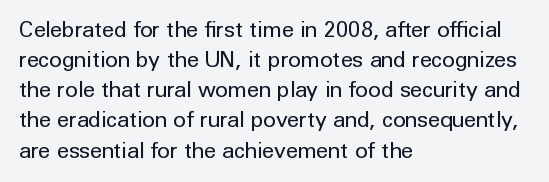
Q: Is the text bold? A: No.
Q: Is the text italic (slanted)? A: No, it is upright.
Q: Is the text underlined? A: No.
Q: How is the paragraph aligned? A: Left-aligned.
Q: Is the spacing between letters normal or unusually wide? A: Normal.
Q: Is the spacing between lines tight, normal or loose? A: Normal.
